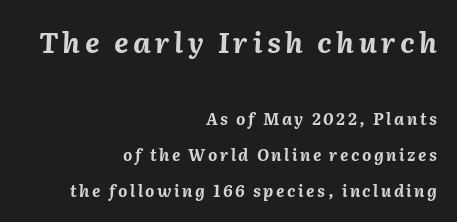
The image shows 28 px bold type, italic (leaning right); set right-aligned, loose line spacing (2.26x), not underlined; the first (top) block is 1.75x larger; medium stroke contrast and a medium x-height.
